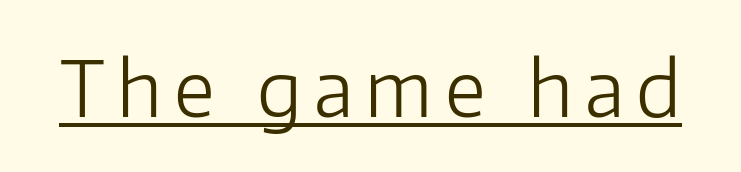
Check where the strokes stop: nothing finishes them off — pure sans. Each letter keeps its own natural width here, so spacing adapts to shape. Compared with undecorated copy, this sample adds a rule below the words. The letters stand upright; this is a roman face. A light-to-regular cut is what we see here.
